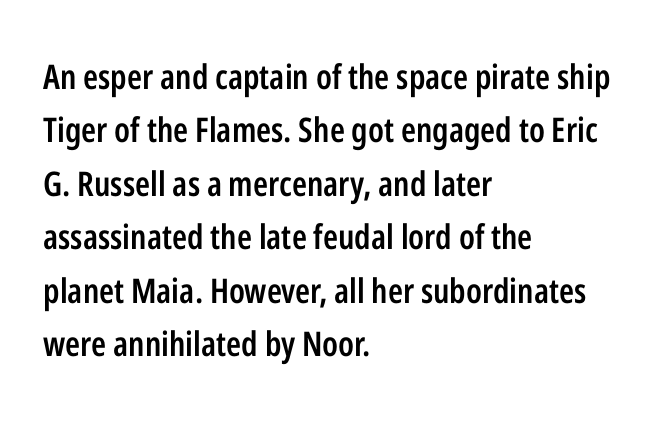
The image shows 34 px semibold, condensed sans-serif type, upright; set left-aligned, normal line spacing (1.57x), normal letter spacing, not underlined; low stroke contrast and a medium x-height.
